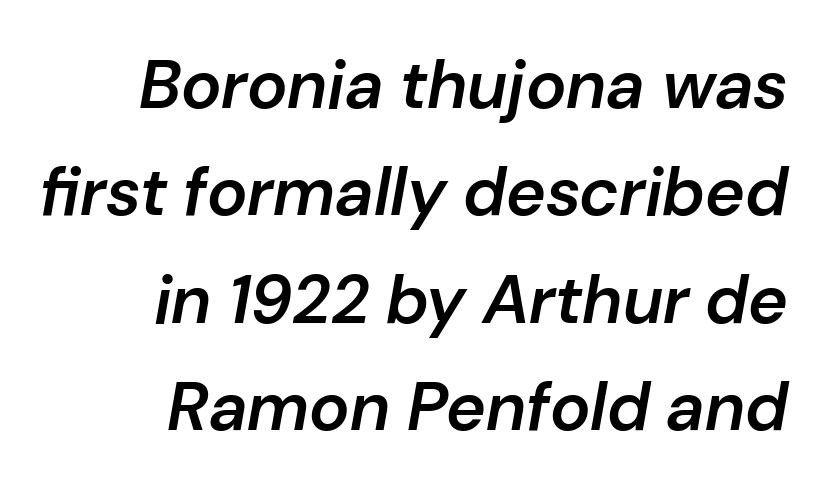
A bit beefed up — I'd call it semibold rather than bold. If you measured baseline to baseline, you'd find a middling distance. Notice how the stems are inclined rather than vertical — that's the hallmark of italics. Caption: standard tracking, unaltered. The foot of each line stays bare and open.
